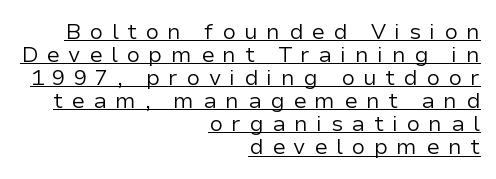
Q: Is the text bold? A: No.
Q: Is the text italic (slanted)? A: No, it is upright.
Q: Is the text underlined? A: Yes.
Q: How is the paragraph aligned? A: Right-aligned.
Q: Is the spacing between letters normal or unusually wide? A: Unusually wide.
Q: Is the spacing between lines tight, normal or loose? A: Tight.
